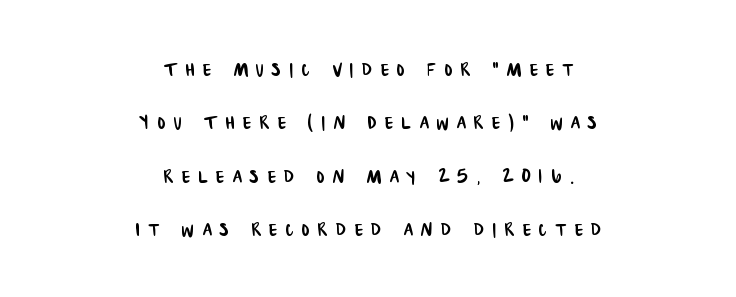
The image shows 24 px text type; set centered, loose line spacing (2.22x), unusually wide letter spacing (+0.34 em), not underlined.
